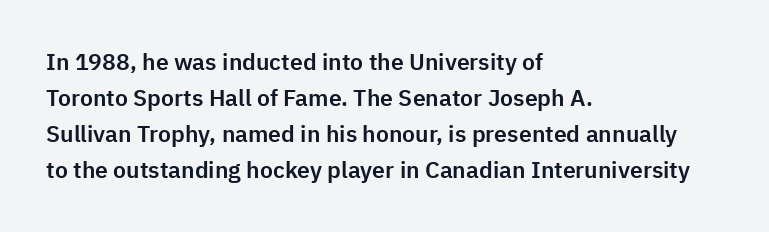
{"italic": "no", "underline": "no", "align": "left", "line_spacing": "normal", "line_spacing_ratio": 1.57, "letter_spacing": "normal", "letter_spacing_em": 0.0, "glyph_px": 23}
